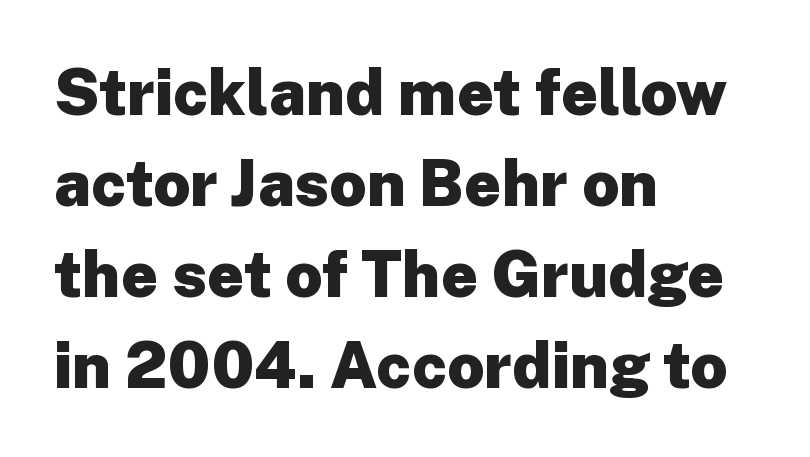
The image shows 64 px heavy sans-serif type, upright; set left-aligned, normal line spacing (1.42x), normal letter spacing, not underlined; low stroke contrast and a medium x-height.
